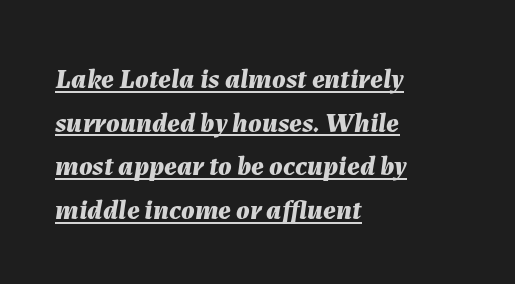
{"italic": "yes", "lean": "right", "slant_degrees": 7, "bold": "yes", "weight": "bold", "width": "normal", "stroke_contrast": "medium", "x_height": "medium", "monospaced": "no", "underline": "yes", "align": "left", "line_spacing": "normal", "line_spacing_ratio": 1.56, "letter_spacing": "normal", "letter_spacing_em": 0.0, "glyph_px": 28}
